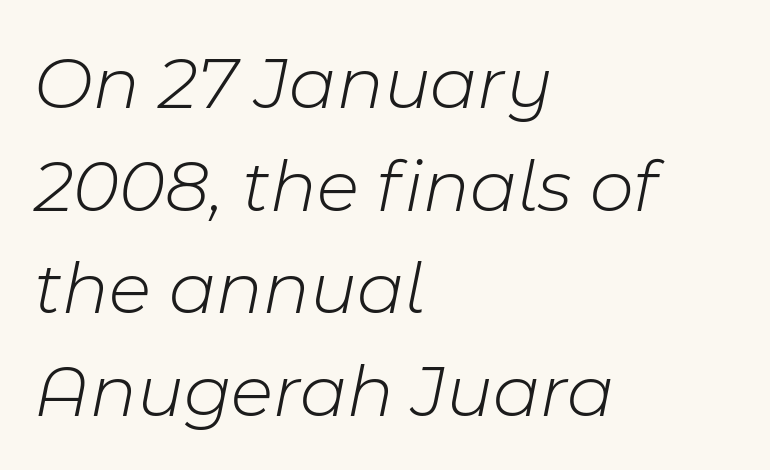
{"italic": "yes", "lean": "right", "slant_degrees": 11, "bold": "no", "weight": "light", "width": "normal", "stroke_contrast": "low", "x_height": "medium", "monospaced": "no", "underline": "no", "align": "left", "line_spacing": "normal", "line_spacing_ratio": 1.35, "letter_spacing": "normal", "letter_spacing_em": 0.0, "glyph_px": 76}
